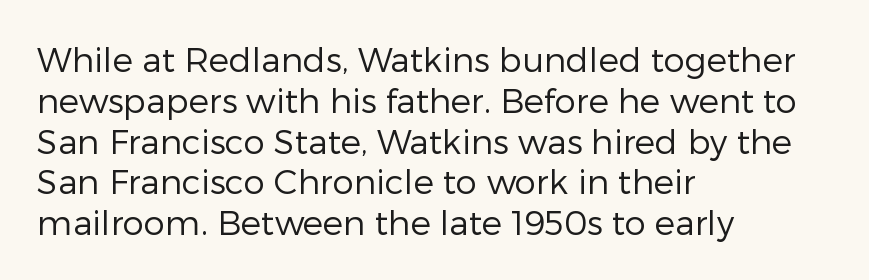
{"serif": "no", "italic": "no", "bold": "no", "weight": "regular", "width": "normal", "stroke_contrast": "low", "x_height": "medium", "monospaced": "no", "underline": "no", "align": "left", "line_spacing_ratio": 1.2, "letter_spacing": "normal", "letter_spacing_em": 0.0, "glyph_px": 34}
